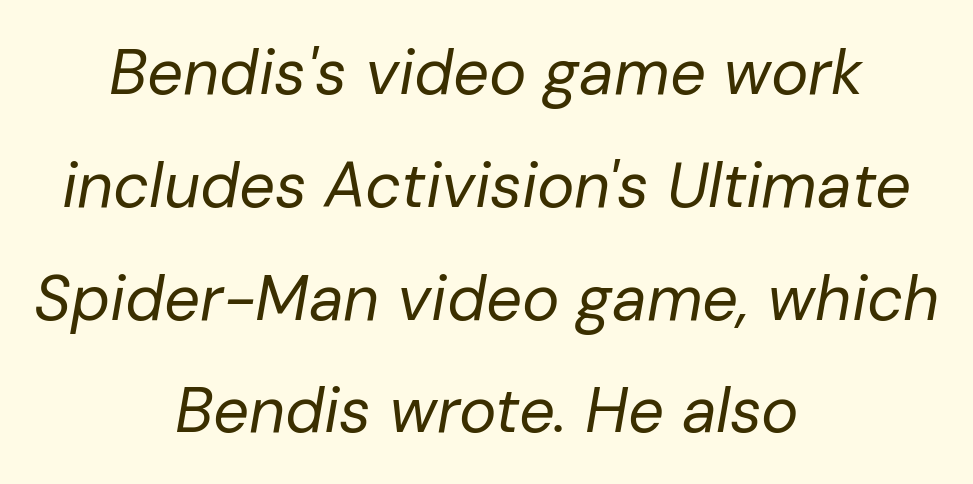
{"italic": "yes", "lean": "right", "slant_degrees": 10, "bold": "no", "weight": "regular", "width": "normal", "stroke_contrast": "low", "x_height": "medium", "monospaced": "no", "underline": "no", "align": "center", "line_spacing_ratio": 1.79, "letter_spacing": "normal", "letter_spacing_em": 0.0, "glyph_px": 63}
